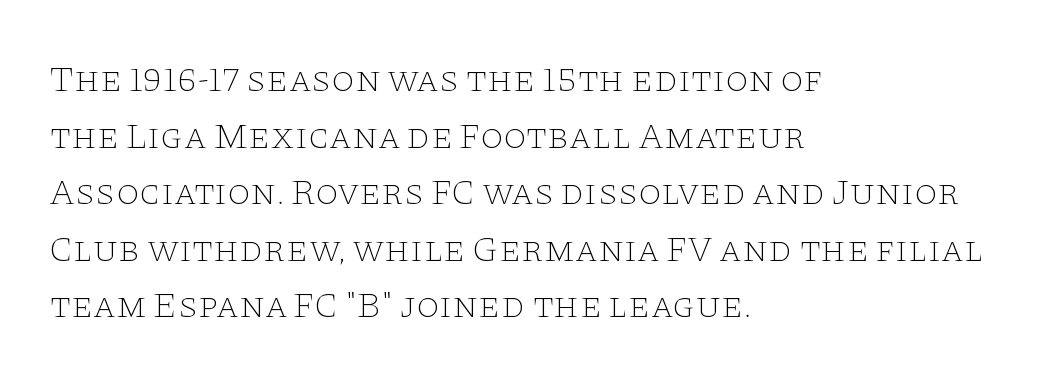
Q: Is the text bold? A: No.
Q: Is the text italic (slanted)? A: No, it is upright.
Q: Is the typeface a serif or a sans-serif typeface? A: Serif.
Q: Is the text underlined? A: No.
Q: How is the paragraph aligned? A: Left-aligned.
Q: Is the spacing between letters normal or unusually wide? A: Normal.
Q: Is the spacing between lines tight, normal or loose? A: Normal.
Q: Width (condensed, normal, or wide)? A: Wide.
Q: Stroke contrast? A: Low.
Q: x-height? A: Large.
Q: Monospaced? A: No.
